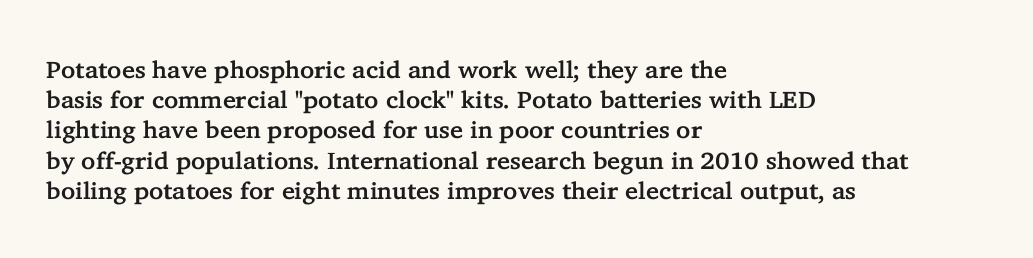
{"italic": "no", "underline": "no", "align": "left", "line_spacing": "normal", "line_spacing_ratio": 1.26, "letter_spacing": "normal", "letter_spacing_em": 0.0, "glyph_px": 24}
